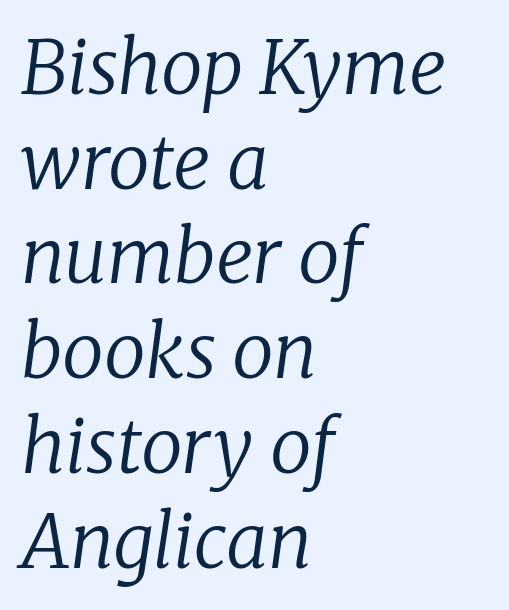
{"serif": "yes", "italic": "yes", "lean": "right", "slant_degrees": 8, "bold": "no", "weight": "regular", "width": "normal", "stroke_contrast": "low", "x_height": "medium", "monospaced": "no", "underline": "no", "align": "left", "line_spacing": "normal", "line_spacing_ratio": 1.28, "letter_spacing": "normal", "letter_spacing_em": 0.0, "glyph_px": 74}
